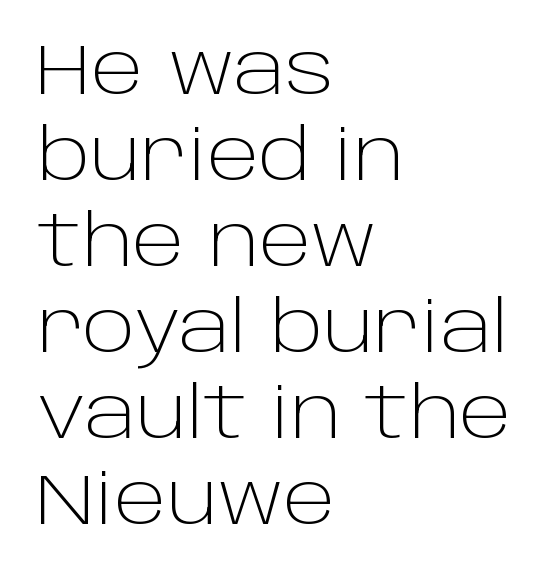
The image shows 71 px light sans-serif type, upright; set left-aligned, line spacing 1.21x, normal letter spacing, not underlined; low stroke contrast and a large x-height.
